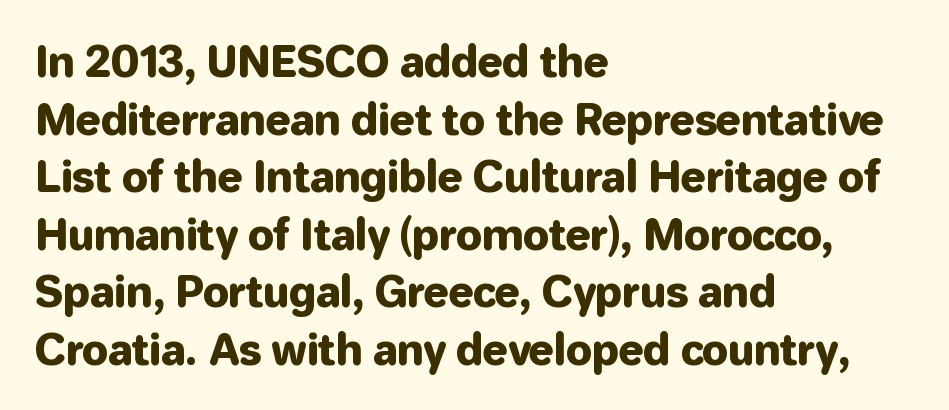
The glyphs are unaccompanied by any horizontal stroke below them. These lines were composed using upright roman letters. Here the designer chose a conventional face with non-uniform glyph widths. Stroke terminals: plain, sans-serif.
